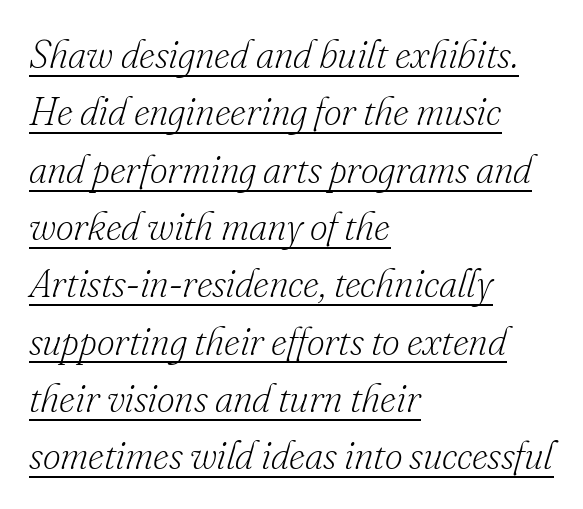
The image shows 39 px light serif type, italic (leaning right); set left-aligned, normal line spacing (1.47x), normal letter spacing, underlined; low stroke contrast and a small x-height.
